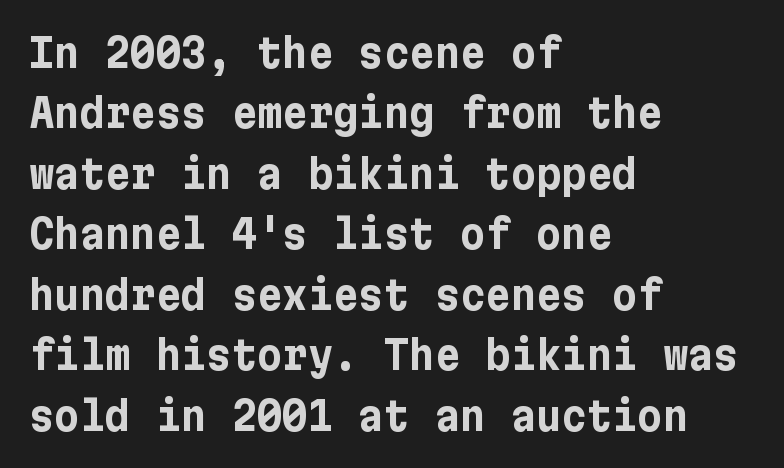
{"serif": "no", "italic": "no", "bold": "yes", "weight": "bold", "width": "normal", "stroke_contrast": "low", "x_height": "medium", "underline": "no", "align": "left", "line_spacing": "normal", "line_spacing_ratio": 1.55, "letter_spacing": "normal", "letter_spacing_em": 0.0, "glyph_px": 39}
